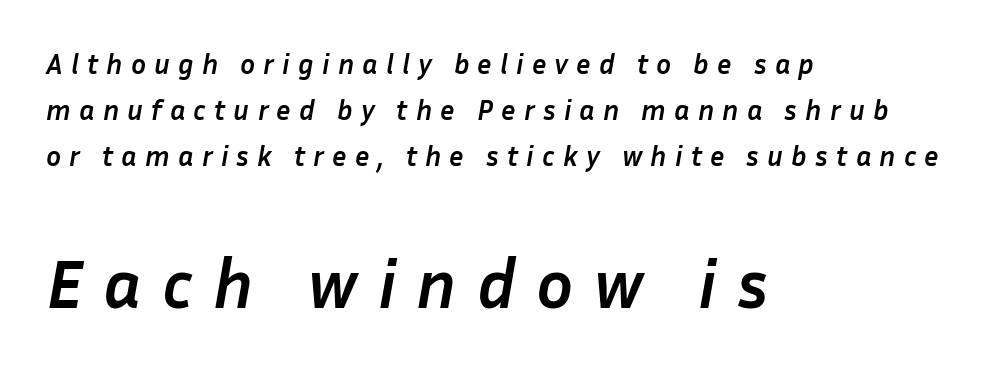
{"italic": "yes", "lean": "right", "slant_degrees": 10, "bold": "yes", "weight": "semibold", "width": "normal", "stroke_contrast": "low", "x_height": "medium", "monospaced": "no", "underline": "no", "align": "left", "line_spacing": "normal", "line_spacing_ratio": 1.65, "letter_spacing": "wide", "letter_spacing_em": 0.29, "larger_block": "second", "size_ratio": 2.46, "glyph_px": 69}
